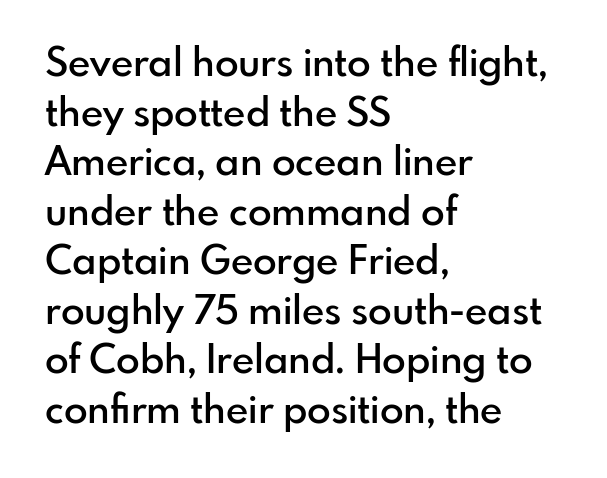
The image shows 39 px semibold sans-serif type, upright; set left-aligned, normal line spacing (1.27x), normal letter spacing, not underlined; low stroke contrast and a small x-height.
